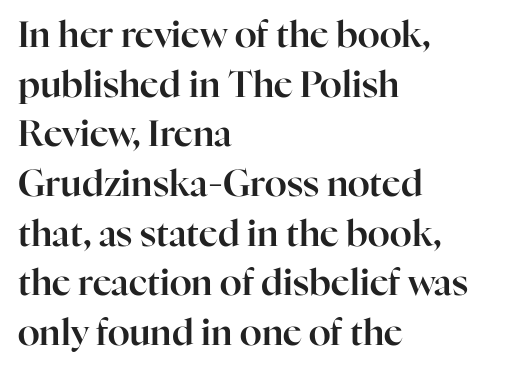
Q: Is the text italic (slanted)? A: No, it is upright.
Q: Is the typeface a serif or a sans-serif typeface? A: Serif.
Q: Is the text underlined? A: No.
Q: How is the paragraph aligned? A: Left-aligned.
Q: Is the spacing between letters normal or unusually wide? A: Normal.
Q: Is the spacing between lines tight, normal or loose? A: Normal.
Q: Width (condensed, normal, or wide)? A: Normal.
Q: Stroke contrast? A: High.
Q: x-height? A: Medium.
Q: Monospaced? A: No.
